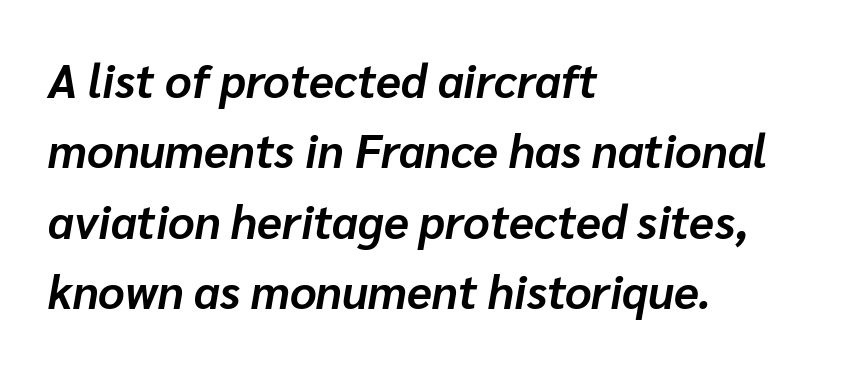
{"italic": "yes", "lean": "right", "slant_degrees": 10, "bold": "yes", "weight": "bold", "width": "normal", "stroke_contrast": "low", "x_height": "medium", "monospaced": "no", "underline": "no", "align": "left", "line_spacing": "normal", "line_spacing_ratio": 1.53, "letter_spacing": "normal", "letter_spacing_em": 0.0, "glyph_px": 46}
